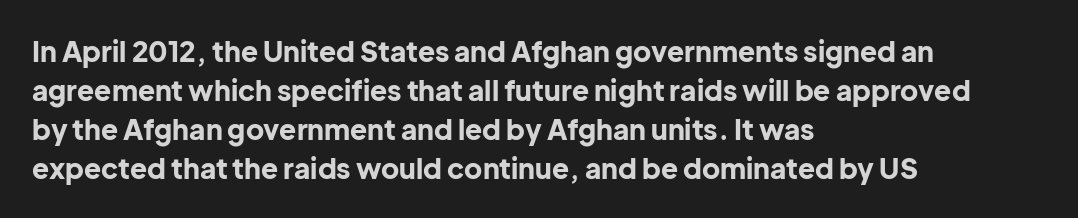
{"serif": "no", "italic": "no", "bold": "yes", "weight": "bold", "width": "normal", "stroke_contrast": "low", "x_height": "medium", "monospaced": "no", "underline": "no", "align": "left", "line_spacing": "normal", "line_spacing_ratio": 1.39, "letter_spacing": "normal", "letter_spacing_em": 0.0, "glyph_px": 28}
